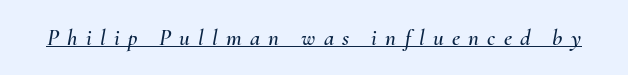
The image shows 23 px text type, italic (leaning right); set unusually wide letter spacing (+0.36 em), underlined.
